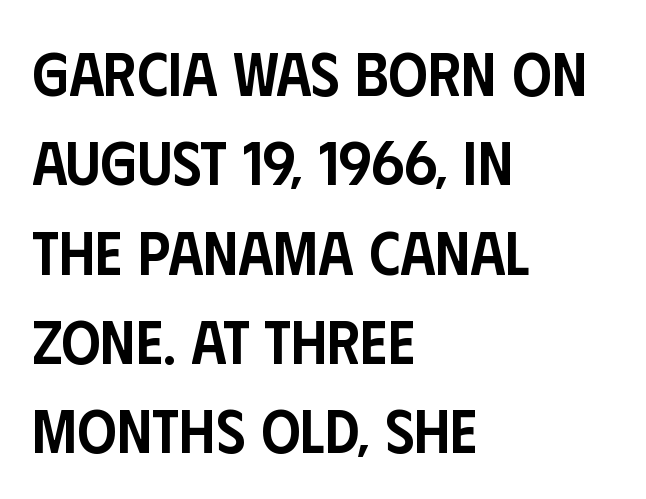
The image shows 62 px semibold, condensed sans-serif type, upright; set left-aligned, normal line spacing (1.44x), normal letter spacing, not underlined; low stroke contrast and a large x-height.
